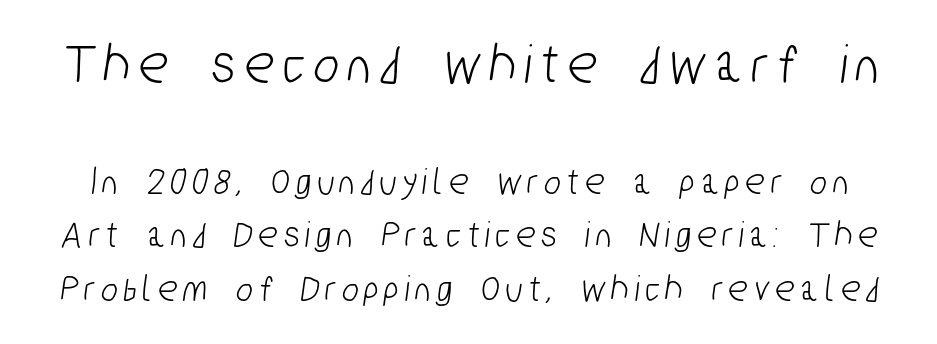
{"serif": "no", "width": "condensed", "stroke_contrast": "low", "x_height": "medium", "monospaced": "no", "underline": "no", "line_spacing": "normal", "line_spacing_ratio": 1.36, "larger_block": "first", "size_ratio": 1.51, "glyph_px": 59}
